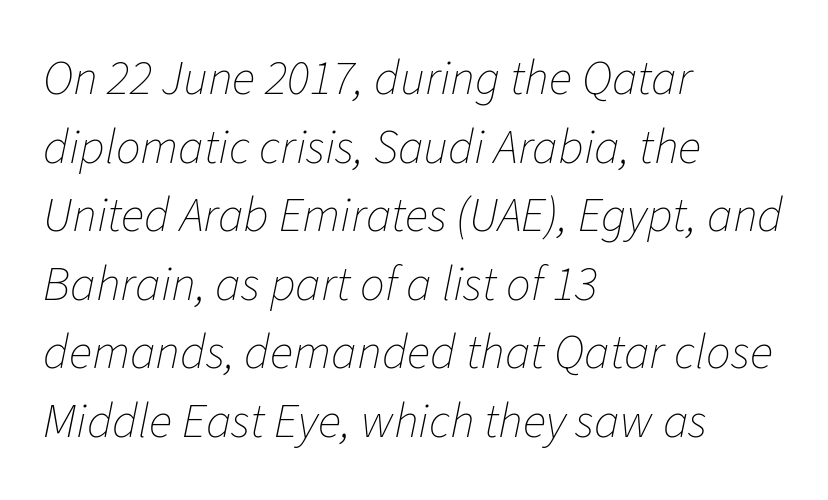
The image shows 49 px thin type, italic (leaning right); set left-aligned, normal line spacing (1.4x), normal letter spacing, not underlined; low stroke contrast and a medium x-height.
